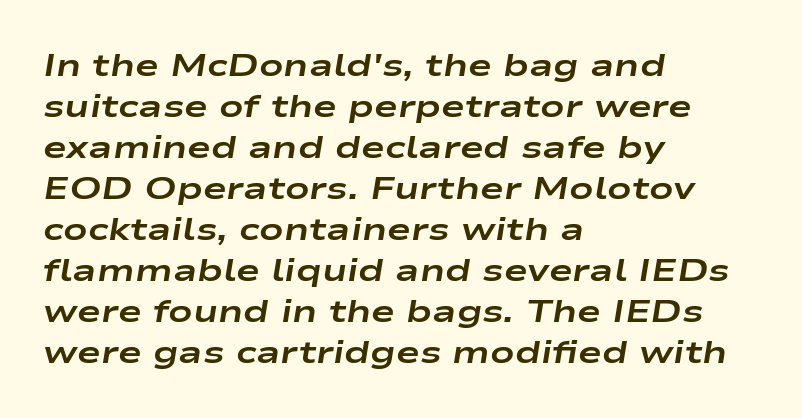
Is the type slanted? Yes — the strokes lean at a clear angle. The area under the type is left untouched. Set as a true bold cut, around the 700 mark. Between one letter and the next there's only the usual sliver of space. A classic flush-left, rag-right setting is used for this passage.
